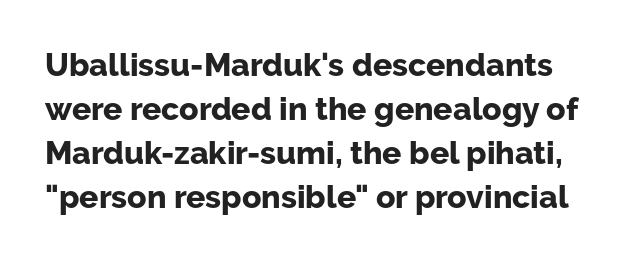
The image shows 32 px bold sans-serif type, upright; set normal line spacing (1.38x), normal letter spacing, not underlined; low stroke contrast and a medium x-height.
